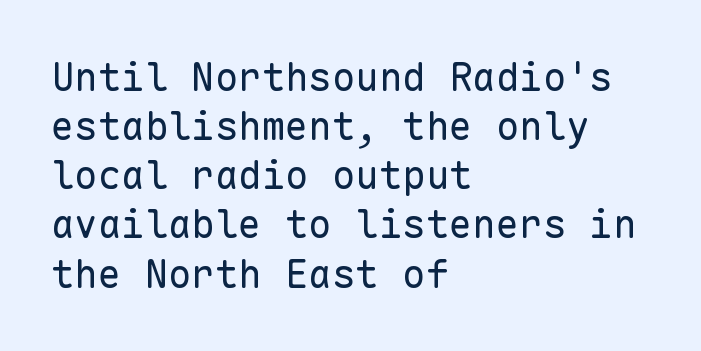
Q: Is the text bold? A: No.
Q: Is the text italic (slanted)? A: No, it is upright.
Q: Is the typeface a serif or a sans-serif typeface? A: Sans-serif.
Q: Is the text underlined? A: No.
Q: How is the paragraph aligned? A: Left-aligned.
Q: Is the spacing between letters normal or unusually wide? A: Normal.
Q: Is the spacing between lines tight, normal or loose? A: Normal.
Q: Width (condensed, normal, or wide)? A: Normal.
Q: Stroke contrast? A: Low.
Q: x-height? A: Medium.
Q: Monospaced? A: Yes.
